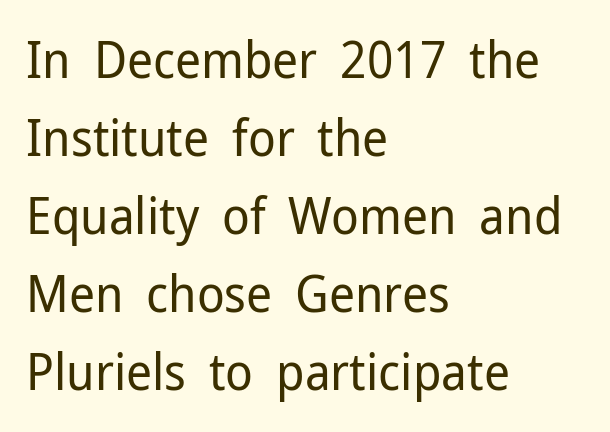
Q: Is the text bold? A: No.
Q: Is the text italic (slanted)? A: No, it is upright.
Q: Is the typeface a serif or a sans-serif typeface? A: Sans-serif.
Q: Is the text underlined? A: No.
Q: How is the paragraph aligned? A: Left-aligned.
Q: Is the spacing between letters normal or unusually wide? A: Normal.
Q: Is the spacing between lines tight, normal or loose? A: Normal.
Q: Width (condensed, normal, or wide)? A: Normal.
Q: Stroke contrast? A: Low.
Q: x-height? A: Medium.
Q: Monospaced? A: No.
